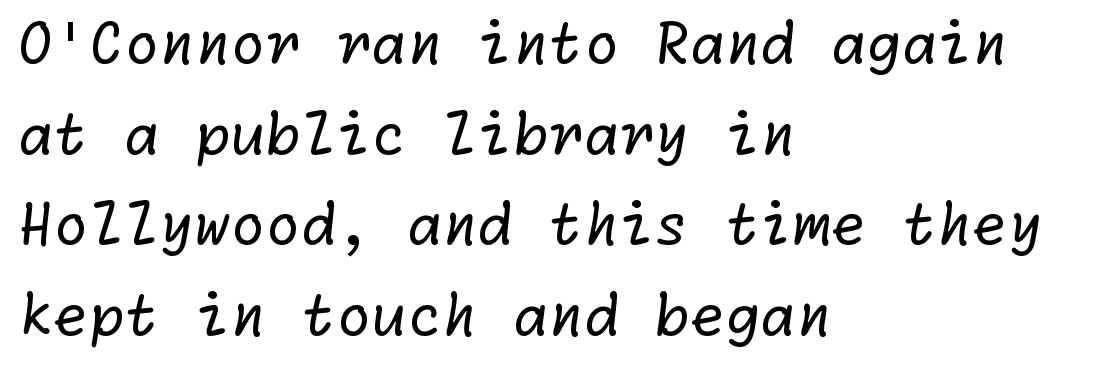
{"serif": "no", "bold": "no", "weight": "regular", "width": "normal", "stroke_contrast": "low", "x_height": "medium", "underline": "no", "align": "left", "line_spacing": "normal", "line_spacing_ratio": 1.59, "letter_spacing": "normal", "letter_spacing_em": 0.0, "glyph_px": 57}
